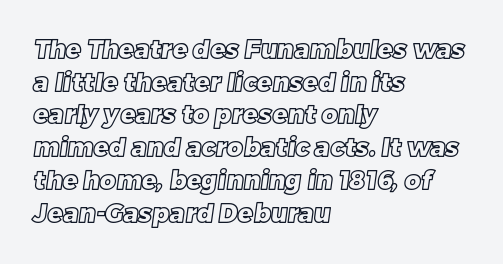
Letters rest on an invisible, unmarked baseline. How would I describe the line gaps? Plain and ordinary. The setting favours the left margin, as ordinary paragraphs usually do. Tracking value appears to be zero — textbook default spacing.
